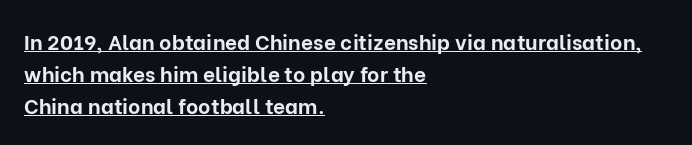
Q: Is the text bold? A: Yes.
Q: Is the text italic (slanted)? A: No, it is upright.
Q: Is the text underlined? A: Yes.
Q: How is the paragraph aligned? A: Left-aligned.
Q: Is the spacing between letters normal or unusually wide? A: Normal.
Q: Is the spacing between lines tight, normal or loose? A: Normal.
